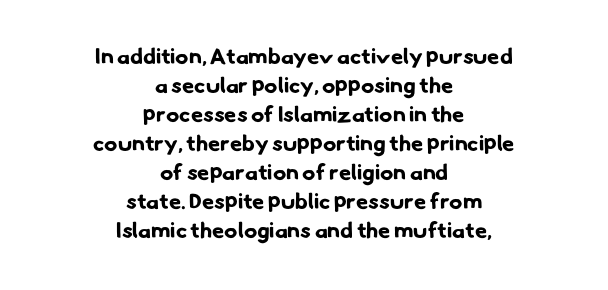
Q: Is the text bold? A: Yes.
Q: Is the text underlined? A: No.
Q: How is the paragraph aligned? A: Centered.
Q: Is the spacing between letters normal or unusually wide? A: Normal.
Q: Is the spacing between lines tight, normal or loose? A: Normal.
